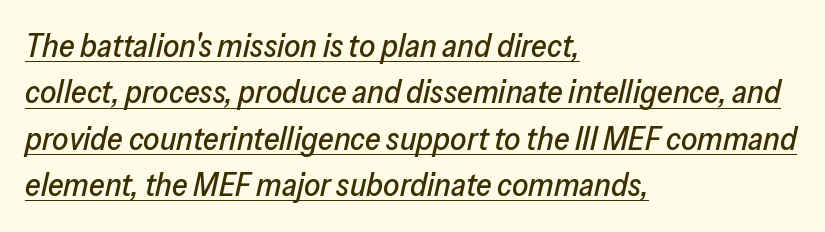
Honestly, the letter spacing is just normal — you wouldn't notice it. The whole block is typeset with a tilt. These lines are rendered in a variable-pitch font. Students, observe the line beneath the letters — that is underlining. If you drew a ruler down the left edge, every line would touch it.
